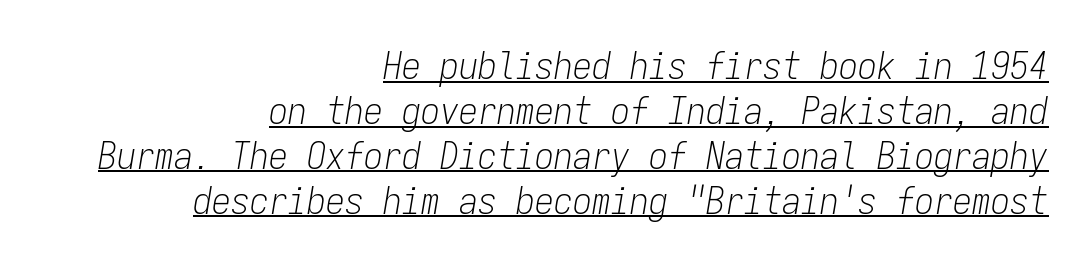
Monospaced: the letters line up in strict vertical columns. Is the stroke heavy? The answer is a plain regular-or-lighter. It's the slanting kind of type. Check the space under the baseline: a stroke is drawn there.
